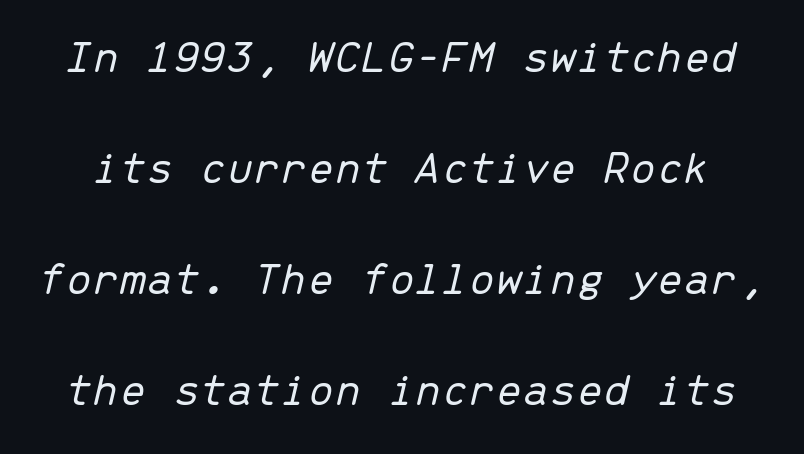
The image shows 48 px light type, italic (leaning right), monospaced; set loose line spacing (2.31x), normal letter spacing, not underlined; low stroke contrast and a medium x-height.
